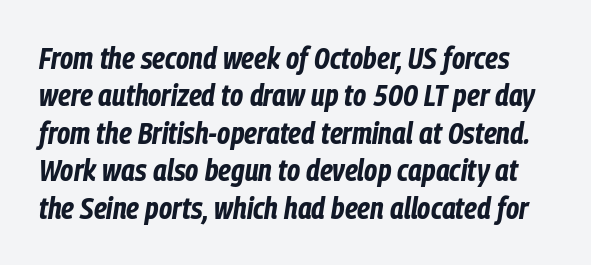
The image shows 30 px bold, condensed type, italic (leaning right); set normal line spacing (1.25x), normal letter spacing, not underlined; low stroke contrast and a medium x-height.
